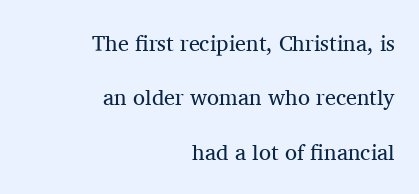
The words here are not underlined. Typeset ragged left — the right edge is the straight one. The block of text is sparse from top to bottom, with ample space between rows. Unbolded letterforms with no extra heft.
